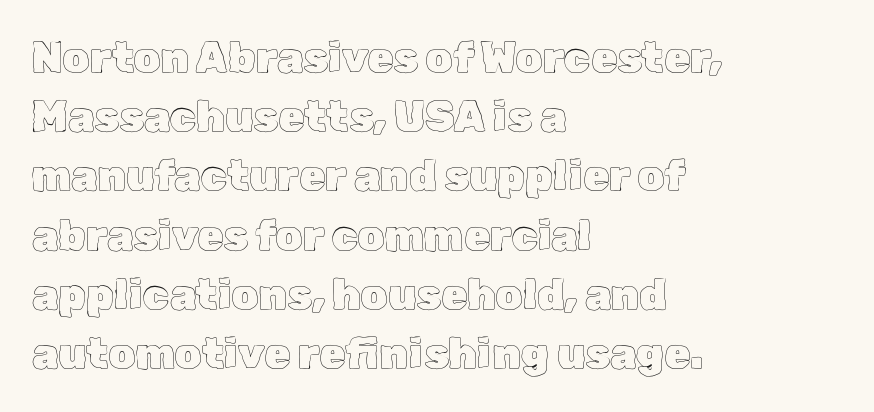
{"italic": "no", "width": "normal", "x_height": "medium", "monospaced": "no", "underline": "no", "align": "left", "line_spacing": "normal", "line_spacing_ratio": 1.41, "letter_spacing": "normal", "letter_spacing_em": 0.0, "glyph_px": 42}
